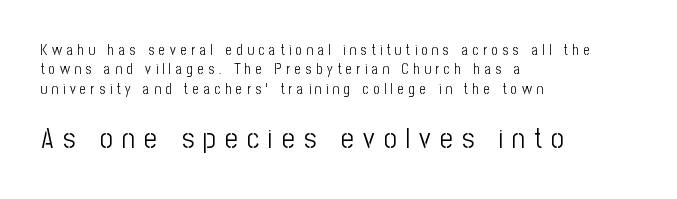
Looks like regular typesetting: each glyph gets only the width it needs. A typesetter would call this leading conventional body-copy spacing. The type is letterspaced generously, with wide tracking. Grotesque or geometric, the face here clearly has no serifs. The letters in the lower block stand taller than those in the block above.
